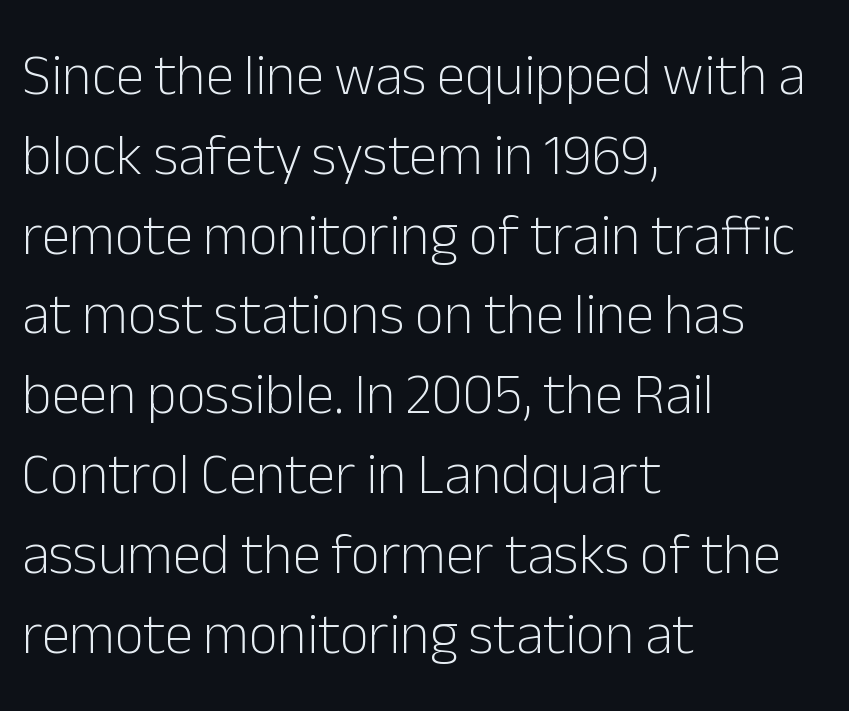
Q: Is the text bold? A: No.
Q: Is the text italic (slanted)? A: No, it is upright.
Q: Is the typeface a serif or a sans-serif typeface? A: Sans-serif.
Q: Is the text underlined? A: No.
Q: How is the paragraph aligned? A: Left-aligned.
Q: Is the spacing between letters normal or unusually wide? A: Normal.
Q: Is the spacing between lines tight, normal or loose? A: Normal.
Q: Width (condensed, normal, or wide)? A: Normal.
Q: Stroke contrast? A: Low.
Q: x-height? A: Medium.
Q: Monospaced? A: No.
